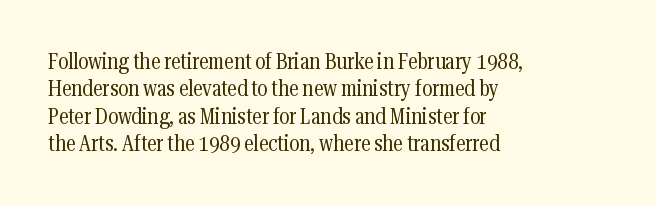
The image shows 22 px text type, upright; set left-aligned, normal line spacing (1.25x), normal letter spacing, not underlined.
